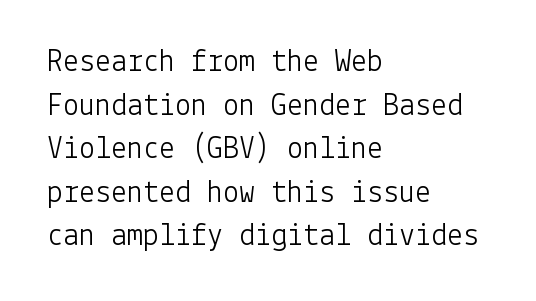
{"serif": "no", "italic": "no", "bold": "no", "weight": "light", "width": "normal", "stroke_contrast": "low", "x_height": "medium", "underline": "no", "align": "left", "line_spacing": "normal", "line_spacing_ratio": 1.36, "letter_spacing": "normal", "letter_spacing_em": 0.0, "glyph_px": 32}
